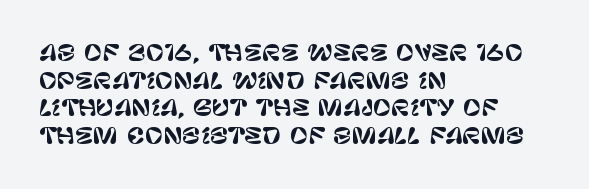
Q: Is the text italic (slanted)? A: Yes.
Q: Is the text underlined? A: No.
Q: How is the paragraph aligned? A: Left-aligned.
Q: Is the spacing between letters normal or unusually wide? A: Normal.
Q: Is the spacing between lines tight, normal or loose? A: Normal.
